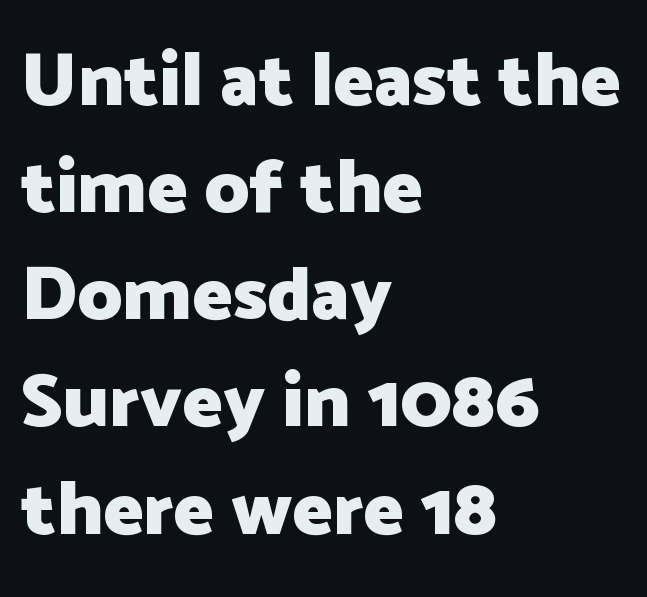
Think of a printed novel: that variable character pitch is what you see here. The text block is weighted toward the left margin, trailing off unevenly rightward. The typeface chosen for these lines omits serifs. The letters stand upright; this is a roman face. The vertical gap from one line to the next is medium. Anything drawn beneath the words? Only blank space.
